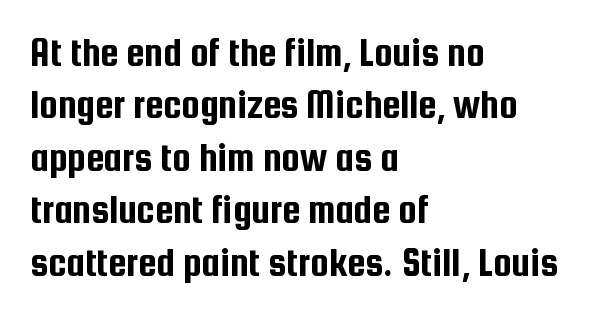
Baseline-to-baseline distance is the conventional proportion of letter height. Check under the words: just untouched page. This is the regular roman posture of the typeface. Line beginnings align vertically; line endings do not. No feet cap the strokes, marking this as sans-serif type. Compared with typical body copy, the letter spacing here is the same.
